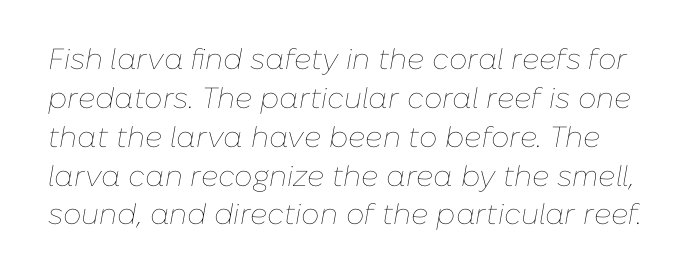
The image shows 29 px thin type, italic (leaning right); set normal line spacing (1.34x), normal letter spacing, not underlined; low stroke contrast and a medium x-height.
